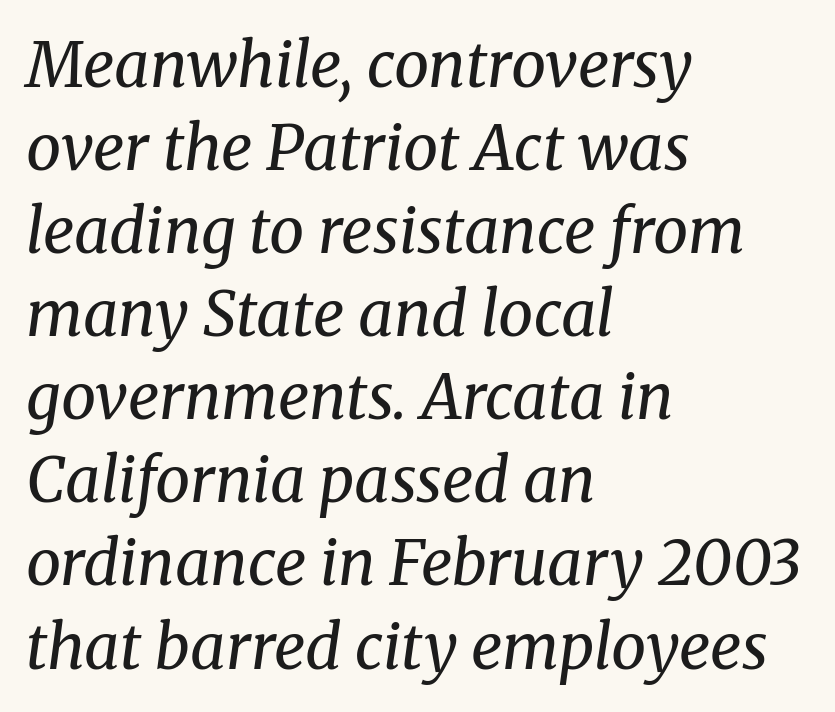
Stroke terminals: seriffed. A student would call this left alignment; a typographer would say flush left, rag right. The line texture is even and compact thanks to regular tracking. Horizontal bands of white between lines are of average thickness. The text carries the slant typical of an italic or oblique font.
